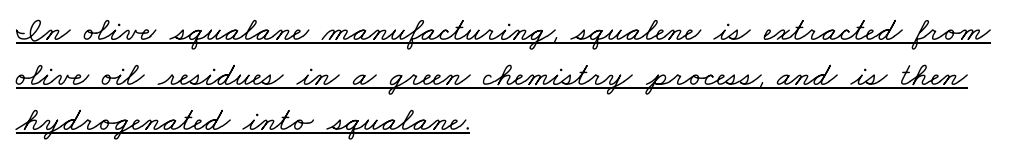
{"serif": "yes", "width": "wide", "stroke_contrast": "low", "x_height": "small", "monospaced": "no", "underline": "yes", "align": "left", "line_spacing": "normal", "line_spacing_ratio": 1.32, "letter_spacing": "normal", "letter_spacing_em": 0.0, "glyph_px": 34}
